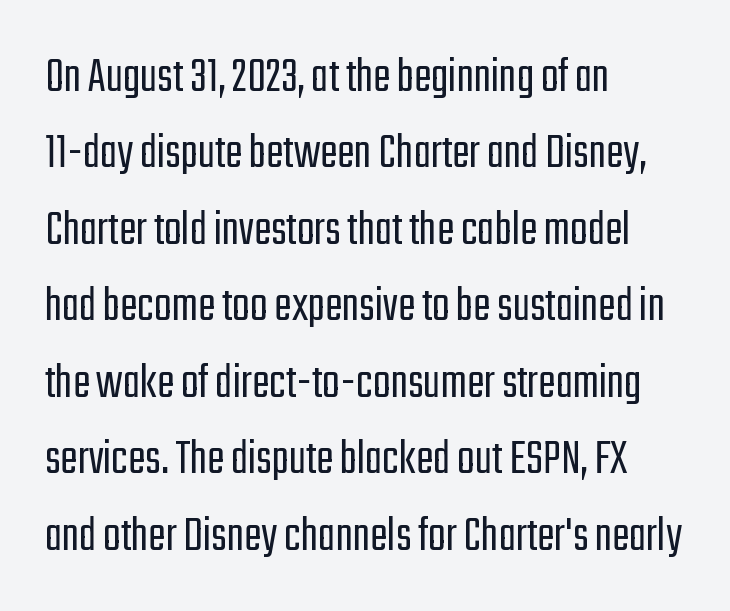
No chunkiness to these letters — they're not bold. Bare-footed words on every line. These lines sit exactly where default settings would place them. In terms of letterform style, serifs are entirely absent.
